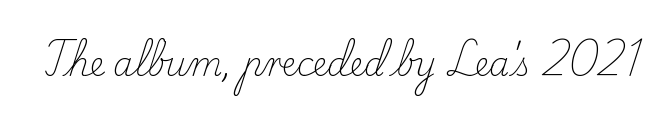
The tracking reads as untouched default to a designer's eye. Check the space under the baseline: it is left empty. Varying glyph widths throughout — classic text-font behaviour. The face used here is seriffed, in the tradition of book romans.
